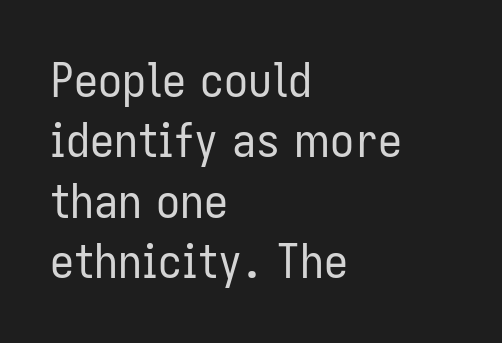
{"serif": "no", "italic": "no", "bold": "no", "weight": "regular", "width": "condensed", "stroke_contrast": "low", "x_height": "medium", "monospaced": "no", "underline": "no", "align": "left", "line_spacing": "normal", "line_spacing_ratio": 1.26, "letter_spacing": "normal", "letter_spacing_em": 0.0, "glyph_px": 48}
